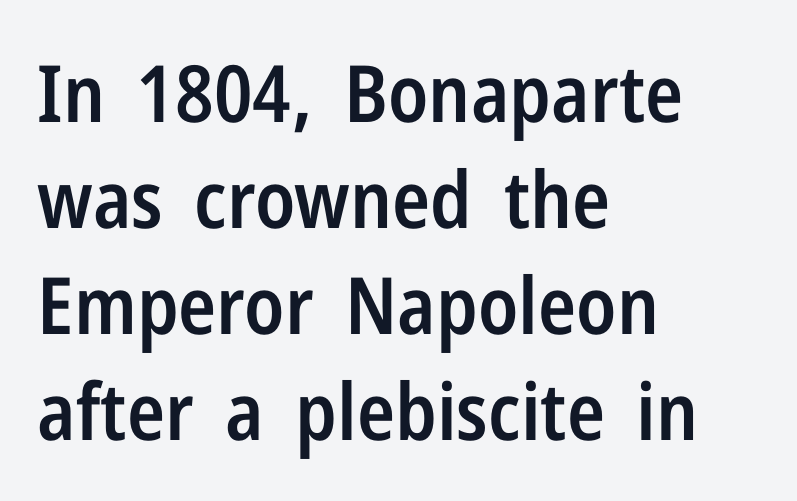
Q: Is the text bold? A: Semi-bold.
Q: Is the text italic (slanted)? A: No, it is upright.
Q: Is the typeface a serif or a sans-serif typeface? A: Sans-serif.
Q: Is the text underlined? A: No.
Q: How is the paragraph aligned? A: Left-aligned.
Q: Is the spacing between letters normal or unusually wide? A: Normal.
Q: Is the spacing between lines tight, normal or loose? A: Normal.
Q: Width (condensed, normal, or wide)? A: Condensed.
Q: Stroke contrast? A: Low.
Q: x-height? A: Medium.
Q: Monospaced? A: No.
